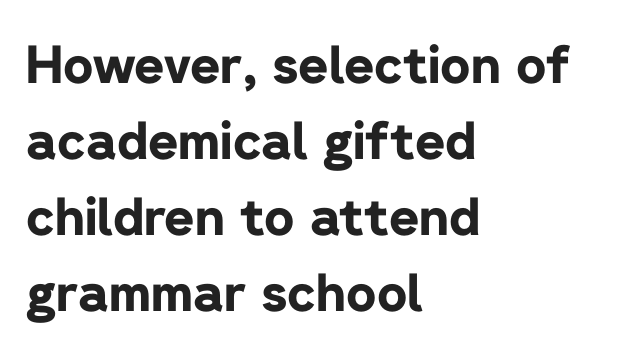
Underline: absent. Is this a fixed-width face? No — the glyphs have proportional, varying widths. Short note: letters normally spaced. Heavy, bold letterforms. The letters stand upright; this is a roman face.
